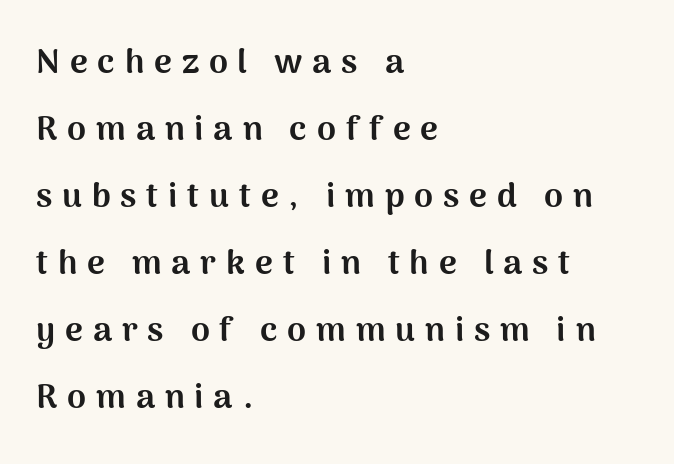
The image shows 34 px bold sans-serif type, upright; set left-aligned, loose line spacing (1.97x), unusually wide letter spacing (+0.29 em), not underlined; medium stroke contrast and a medium x-height.
